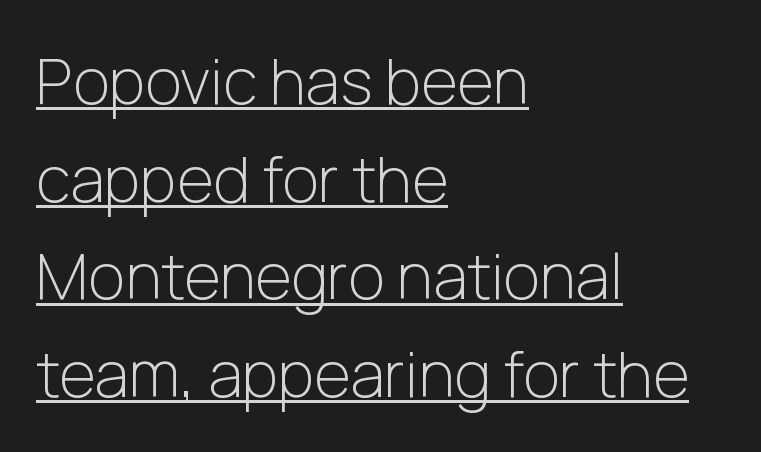
The image shows 63 px light sans-serif type, upright; set left-aligned, normal line spacing (1.55x), normal letter spacing, underlined; low stroke contrast and a medium x-height.
